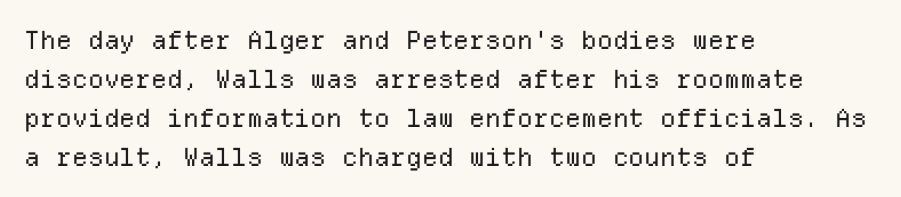
The space between consecutive lines is moderate. In terms of letterspacing, this is plain default setting. This rendering features lettering with no underline. Is the stroke heavy? The answer is a plain regular-or-lighter.
